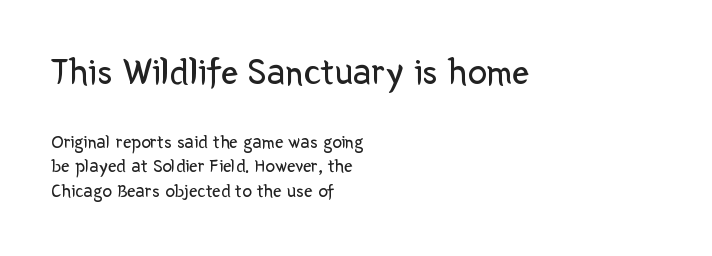
Q: Is the text bold? A: No.
Q: Is the text italic (slanted)? A: No, it is upright.
Q: Is the typeface a serif or a sans-serif typeface? A: Sans-serif.
Q: Is the text underlined? A: No.
Q: How is the paragraph aligned? A: Left-aligned.
Q: Is the spacing between letters normal or unusually wide? A: Normal.
Q: Is the spacing between lines tight, normal or loose? A: Normal.
Q: Which block of text is set in a larger size, the first (top) or the second (bottom)? A: The first (top) one.
Q: Width (condensed, normal, or wide)? A: Normal.
Q: Stroke contrast? A: Low.
Q: x-height? A: Medium.
Q: Monospaced? A: No.
